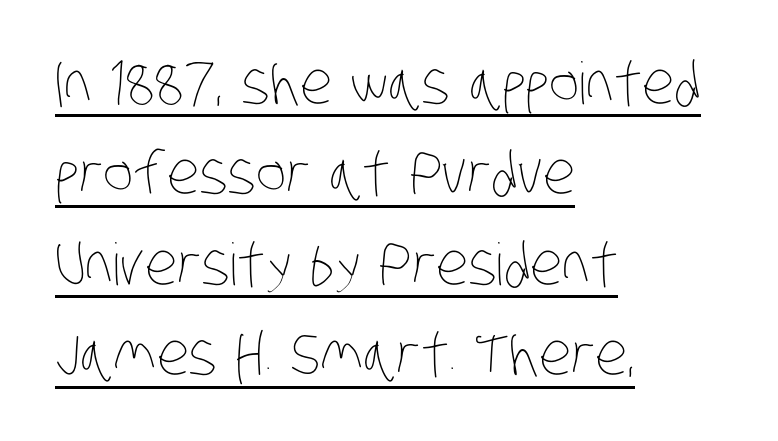
These lines are set flush left with a ragged right edge. These lines are rendered in a variable-pitch font. The face used here appears with an underline applied. The passage shown stacks its lines at a standard gap. Stroke thickness stays within the range of a standard reading face or lighter.
